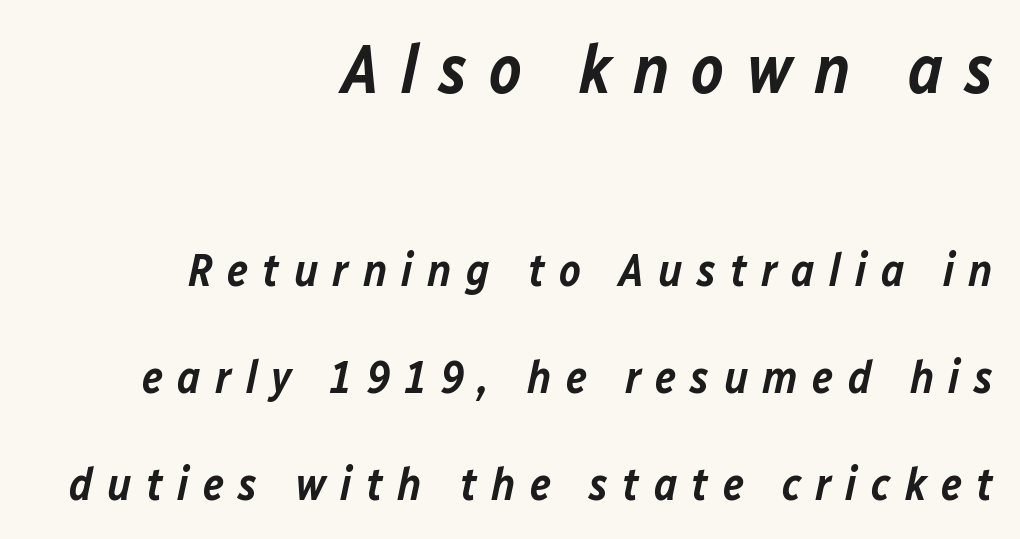
Whoever set this made the first block the dominant, larger element. Reading down the column, the eye jumps a long way to each next line. Moderately thickened strokes mark this as semibold type. Does the copy run flush right? Yes — the right margin is perfectly even. Bare-footed words on every line. Think of a printed novel: that variable character pitch is what you see here.
